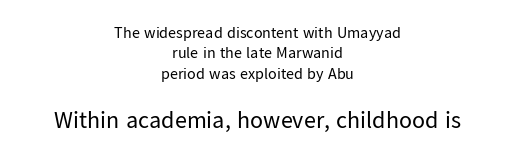
The image shows 24 px text type, upright; set centered, normal line spacing (1.28x), normal letter spacing, not underlined; the second (bottom) block is 1.5x larger.
